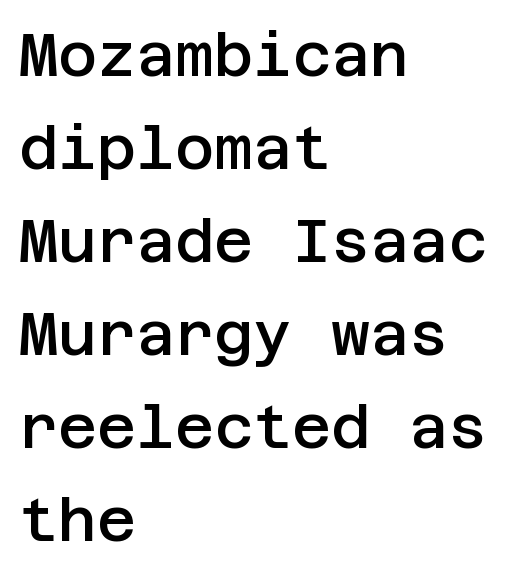
Q: Is the text bold? A: Semi-bold.
Q: Is the text italic (slanted)? A: No, it is upright.
Q: Is the typeface a serif or a sans-serif typeface? A: Sans-serif.
Q: Is the text underlined? A: No.
Q: How is the paragraph aligned? A: Left-aligned.
Q: Is the spacing between letters normal or unusually wide? A: Normal.
Q: Is the spacing between lines tight, normal or loose? A: Normal.
Q: Width (condensed, normal, or wide)? A: Normal.
Q: Stroke contrast? A: Low.
Q: x-height? A: Large.
